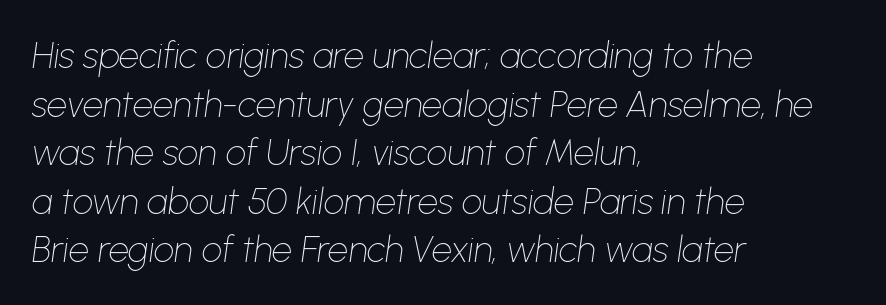
The strokes carry an ordinary text weight at most. This rendering features lettering with no underline. The passage shown leans; its letterforms are oblique. This sample uses plain, unmodified letter spacing. The face used here is proportionally spaced, like ordinary book or web type. Regular leading.
